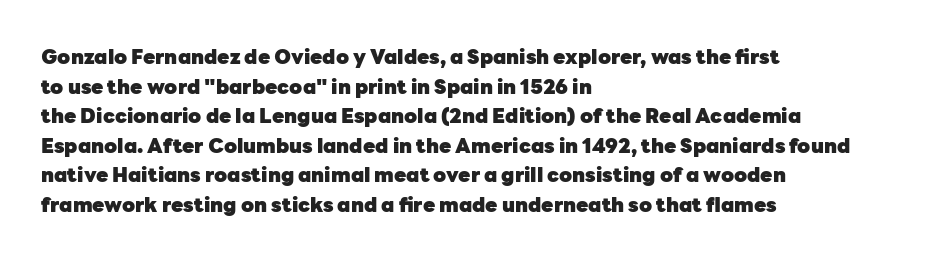
{"italic": "no", "bold": "yes", "underline": "no", "align": "left", "line_spacing": "normal", "line_spacing_ratio": 1.48, "letter_spacing": "normal", "letter_spacing_em": 0.0, "glyph_px": 20}
